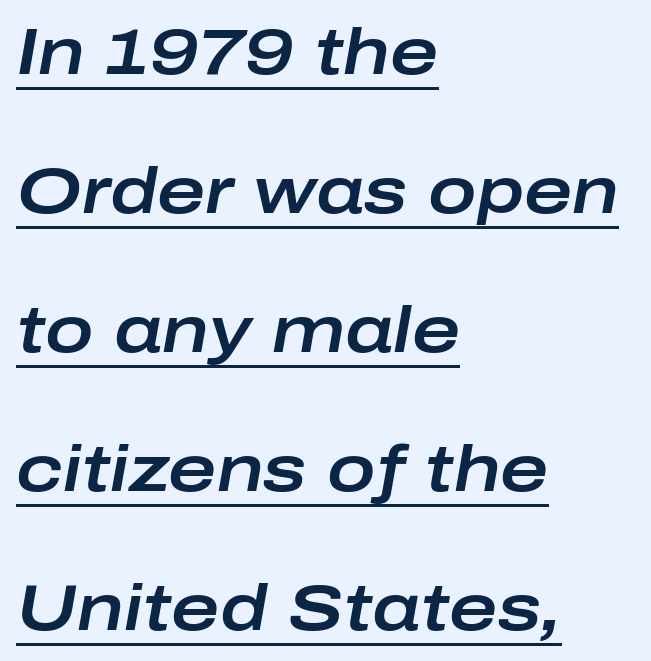
{"italic": "yes", "lean": "right", "slant_degrees": 10, "width": "wide", "stroke_contrast": "low", "x_height": "medium", "monospaced": "no", "underline": "yes", "align": "left", "line_spacing": "loose", "line_spacing_ratio": 2.14, "letter_spacing": "normal", "letter_spacing_em": 0.0, "glyph_px": 65}
